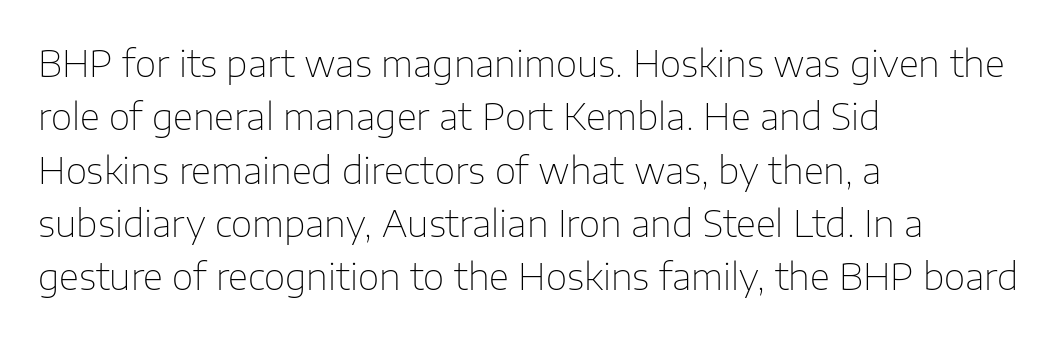
{"serif": "no", "italic": "no", "bold": "no", "weight": "thin", "width": "normal", "stroke_contrast": "low", "x_height": "medium", "monospaced": "no", "underline": "no", "align": "left", "line_spacing": "normal", "line_spacing_ratio": 1.44, "letter_spacing": "normal", "letter_spacing_em": 0.0, "glyph_px": 37}
